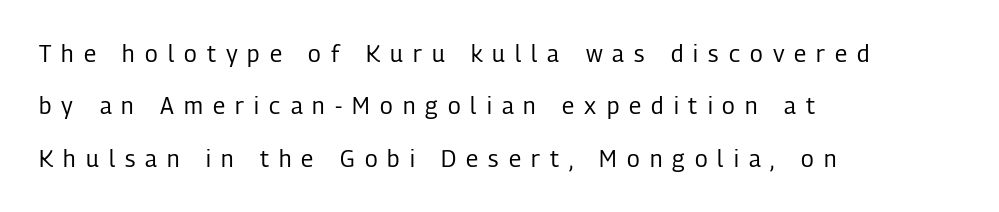
{"italic": "no", "bold": "no", "underline": "no", "align": "left", "line_spacing": "loose", "line_spacing_ratio": 2.28, "letter_spacing": "wide", "letter_spacing_em": 0.44, "glyph_px": 23}
